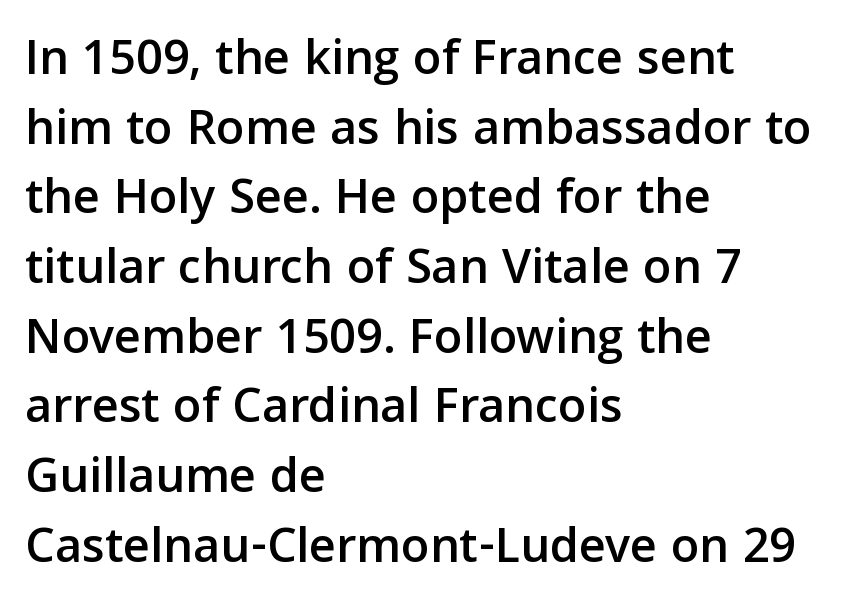
Q: Is the text italic (slanted)? A: No, it is upright.
Q: Is the typeface a serif or a sans-serif typeface? A: Sans-serif.
Q: Is the text underlined? A: No.
Q: How is the paragraph aligned? A: Left-aligned.
Q: Is the spacing between letters normal or unusually wide? A: Normal.
Q: Is the spacing between lines tight, normal or loose? A: Normal.
Q: Width (condensed, normal, or wide)? A: Normal.
Q: Stroke contrast? A: Low.
Q: x-height? A: Medium.
Q: Monospaced? A: No.
